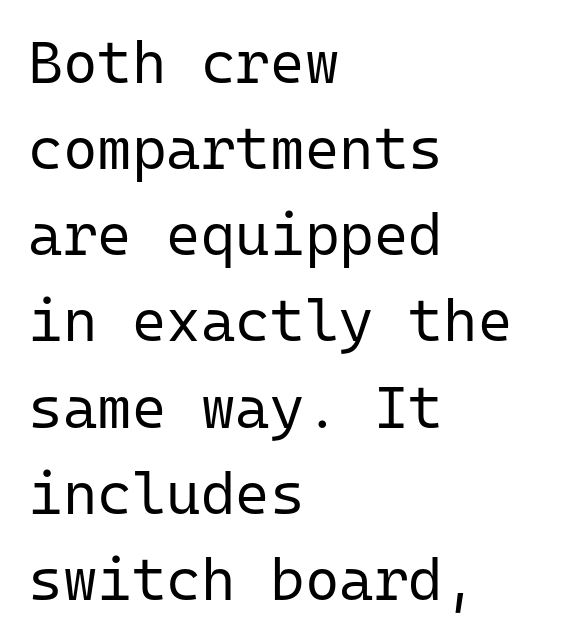
{"serif": "no", "italic": "no", "bold": "no", "weight": "regular", "width": "normal", "stroke_contrast": "low", "x_height": "medium", "monospaced": "yes", "underline": "no", "align": "left", "line_spacing": "normal", "line_spacing_ratio": 1.46, "letter_spacing": "normal", "letter_spacing_em": 0.0, "glyph_px": 59}
